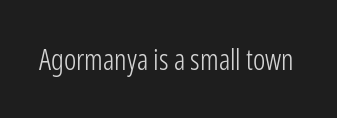
{"serif": "no", "italic": "no", "bold": "no", "weight": "light", "width": "condensed", "stroke_contrast": "low", "x_height": "medium", "monospaced": "no", "underline": "no", "letter_spacing": "normal", "letter_spacing_em": 0.0, "glyph_px": 29}
